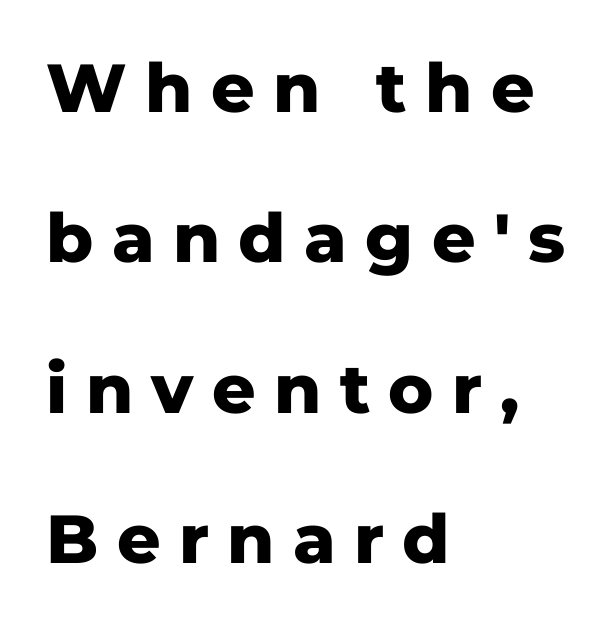
These words are printed bold, with thick strokes throughout. Spacing between characters has been opened up far beyond the box default. This is roman type, the default non-slanted kind. Words float on clear page, feet unadorned. Proportional: the letters do not fall into vertical columns. Letterform terminals end flat and unadorned throughout the passage.
